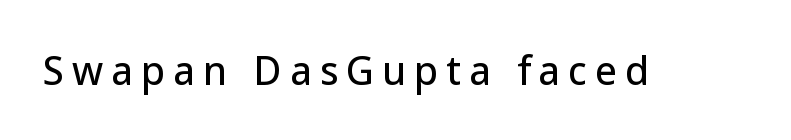
In terms of letterspacing, this is a distinctly airy, spread setting. Proportional: the letters do not fall into vertical columns. The passage shown is typeset with a sans-serif family. Underlining? Definitely not there. Notice how the stems are strictly vertical — no italics here.
